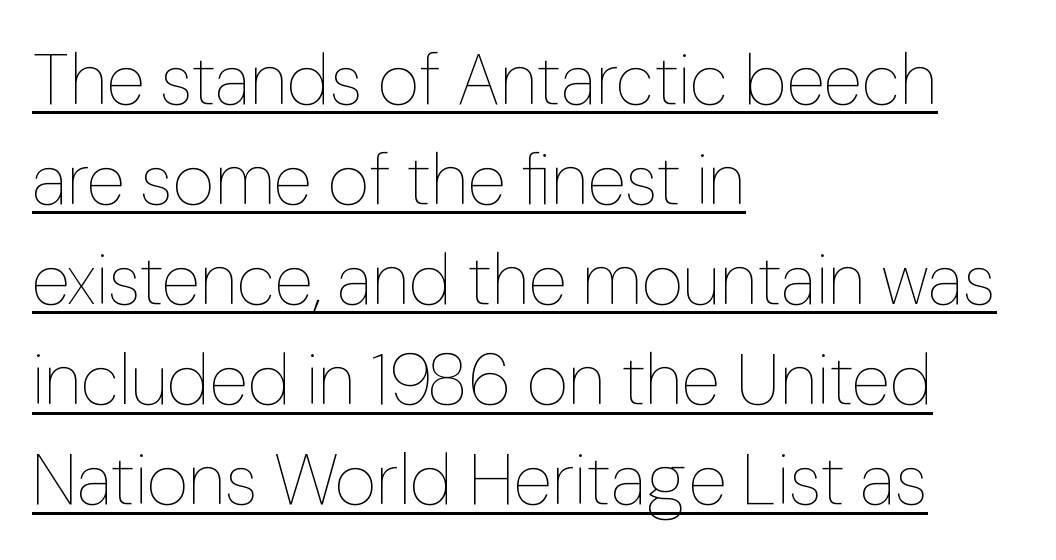
Nope, not italic — everything's standing straight. Has an underline been added? It has. The passage shown is typed in a proportional face where columns would drift. This rendering leaves character spacing at its baseline value.
